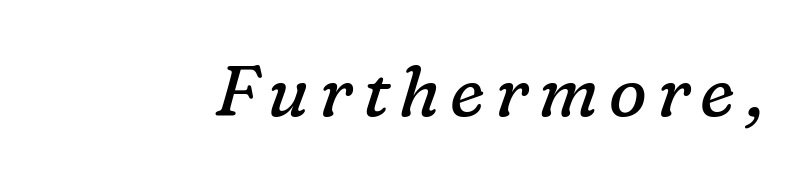
The passage shown is typeset with a serif family. Spacing verdict: proportional, widths tailored to each character. This is not heavy type; no bold has been used. The space beneath each line is pristine and unruled. Characters are canted at an angle relative to the baseline's perpendicular.
